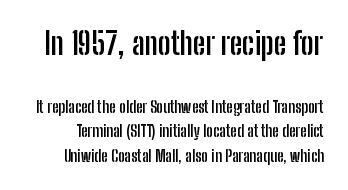
Q: Is the text bold? A: Yes.
Q: Is the text italic (slanted)? A: No, it is upright.
Q: Is the typeface a serif or a sans-serif typeface? A: Sans-serif.
Q: Is the text underlined? A: No.
Q: Is the spacing between letters normal or unusually wide? A: Normal.
Q: Is the spacing between lines tight, normal or loose? A: Normal.
Q: Which block of text is set in a larger size, the first (top) or the second (bottom)? A: The first (top) one.
Q: Width (condensed, normal, or wide)? A: Condensed.
Q: Stroke contrast? A: Low.
Q: x-height? A: Medium.
Q: Monospaced? A: No.
